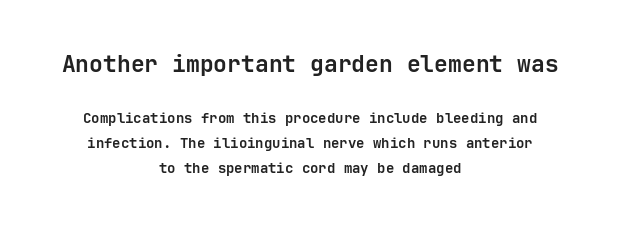
The image shows 23 px bold type, upright; set centered, line spacing 1.8x, normal letter spacing, not underlined; the first (top) block is 1.64x larger.
